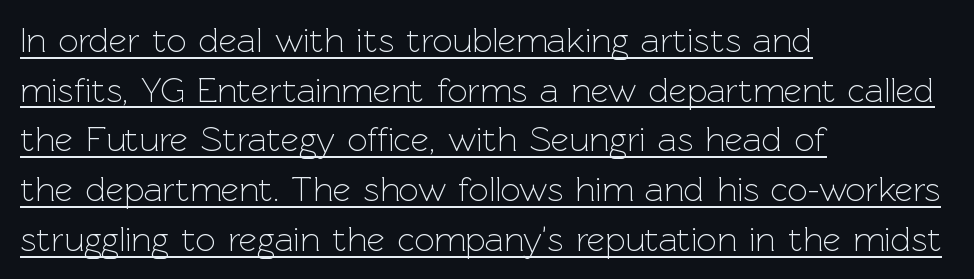
The image shows 35 px light sans-serif type, upright; set left-aligned, normal line spacing (1.42x), normal letter spacing, underlined; a medium x-height.
